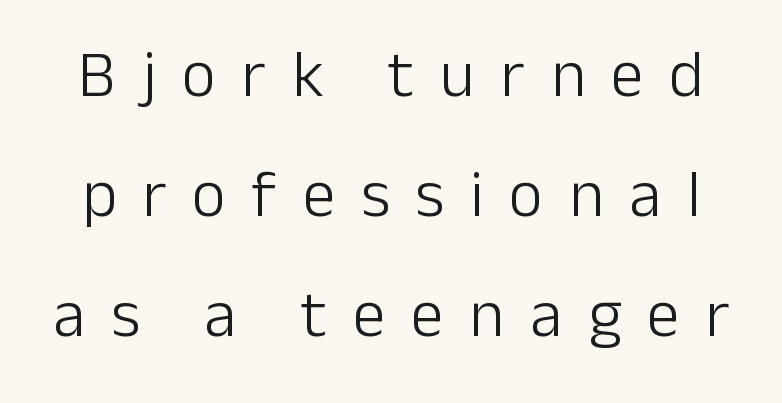
The image shows 66 px light sans-serif type, upright; set line spacing 1.82x, unusually wide letter spacing (+0.39 em), not underlined; low stroke contrast and a medium x-height.
